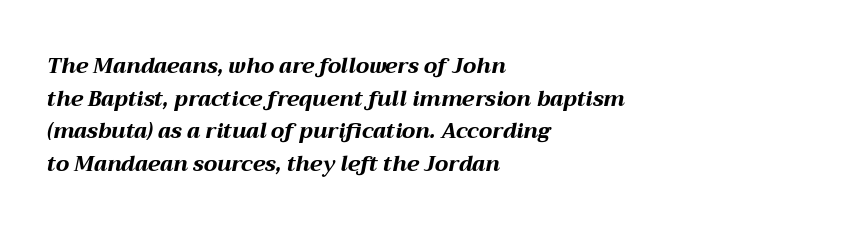
Q: Is the text bold? A: Yes.
Q: Is the text italic (slanted)? A: Yes, it leans right by about 12 degrees.
Q: Is the text underlined? A: No.
Q: How is the paragraph aligned? A: Left-aligned.
Q: Is the spacing between letters normal or unusually wide? A: Normal.
Q: Is the spacing between lines tight, normal or loose? A: Normal.
